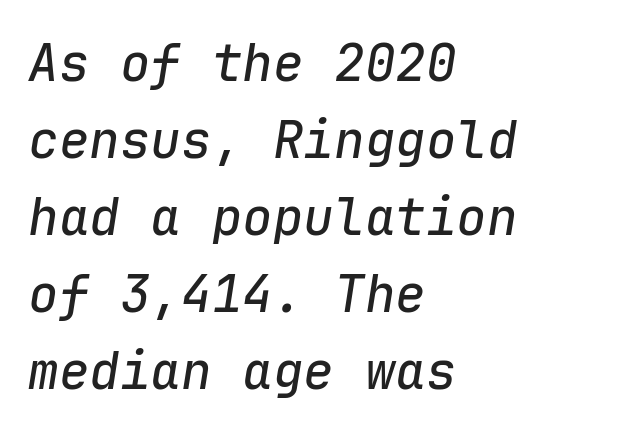
The image shows 51 px text type, italic (leaning right), monospaced; set left-aligned, normal line spacing (1.51x), normal letter spacing, not underlined; low stroke contrast and a medium x-height.
